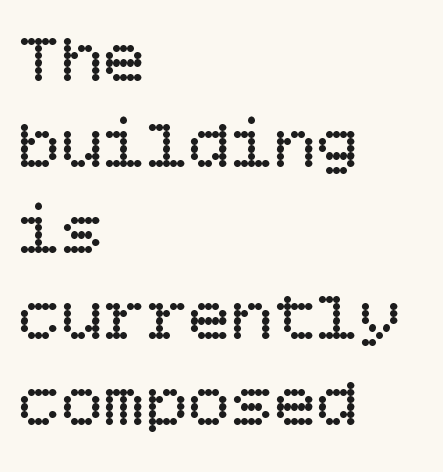
{"italic": "no", "bold": "no", "weight": "regular", "width": "normal", "stroke_contrast": "low", "x_height": "large", "underline": "no", "align": "left", "line_spacing_ratio": 1.21, "letter_spacing": "normal", "letter_spacing_em": 0.0, "glyph_px": 71}
